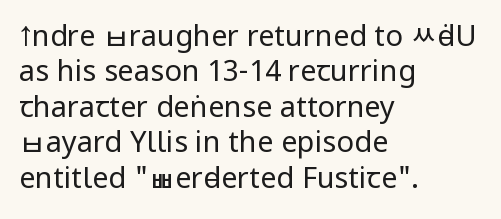
The image shows 29 px regular-weight, condensed sans-serif type, upright; set left-aligned, line spacing 1.22x, normal letter spacing, not underlined; low stroke contrast and a large x-height.
